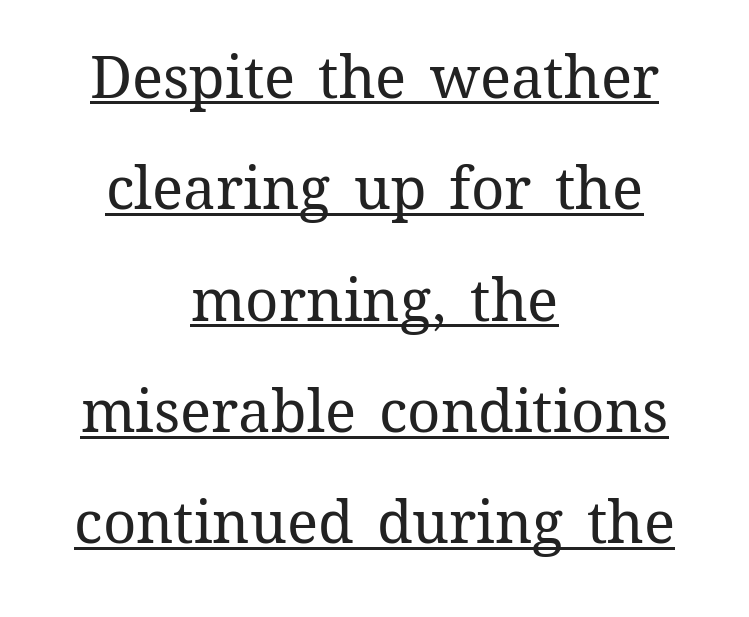
{"italic": "no", "bold": "no", "weight": "regular", "width": "normal", "stroke_contrast": "medium", "x_height": "medium", "monospaced": "no", "underline": "yes", "align": "center", "line_spacing": "loose", "line_spacing_ratio": 1.92, "letter_spacing": "normal", "letter_spacing_em": 0.0, "glyph_px": 58}
